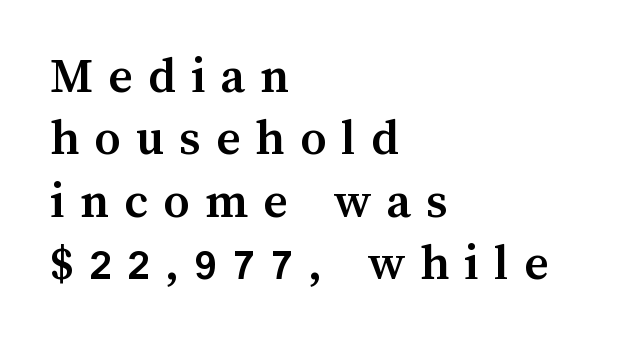
Which margin do the lines hug? The left one — the right edge is uneven. Nope, not italic — everything's standing straight. Do the characters align in a grid? No, the font is proportional. In terms of letterspacing, this is a distinctly airy, spread setting. How heavy is the stroke? Heavy — this is a bold. Plain, unruled lines of type.
